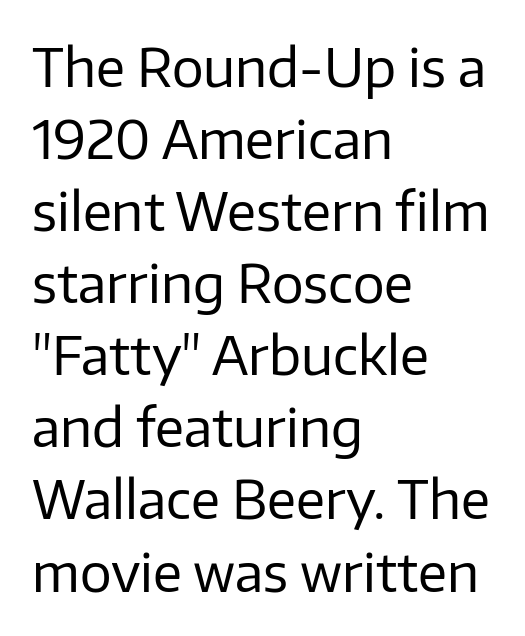
The image shows 53 px regular-weight sans-serif type, upright; set left-aligned, normal line spacing (1.36x), normal letter spacing, not underlined; low stroke contrast and a medium x-height.
